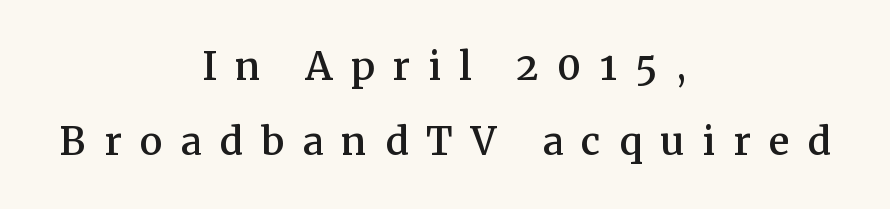
{"serif": "yes", "italic": "no", "width": "normal", "stroke_contrast": "medium", "x_height": "medium", "monospaced": "no", "underline": "no", "align": "center", "line_spacing": "normal", "line_spacing_ratio": 1.45, "letter_spacing": "wide", "letter_spacing_em": 0.34, "glyph_px": 52}
